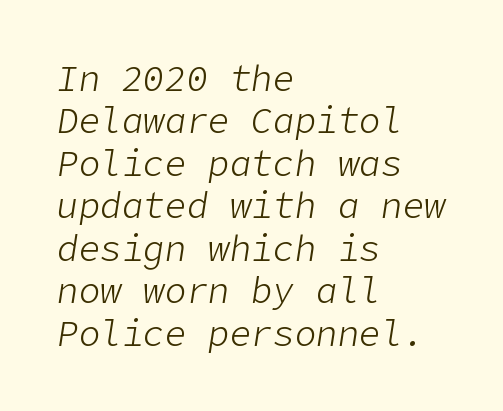
The image shows 36 px light type, italic (leaning right); set left-aligned, line spacing 1.18x, normal letter spacing, not underlined; low stroke contrast and a medium x-height.
